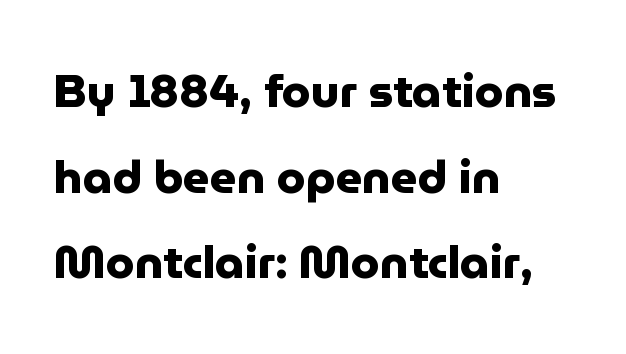
{"serif": "no", "italic": "no", "bold": "yes", "weight": "heavy", "width": "normal", "stroke_contrast": "low", "x_height": "medium", "monospaced": "no", "underline": "no", "align": "left", "line_spacing_ratio": 1.86, "letter_spacing": "normal", "letter_spacing_em": 0.0, "glyph_px": 46}
